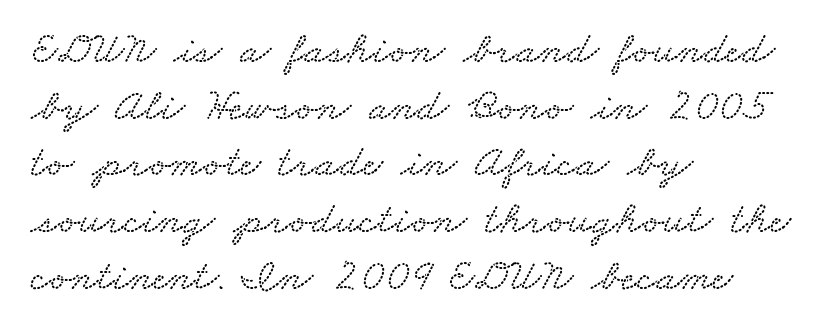
These lines sit exactly where default settings would place them. Varying glyph widths throughout — classic text-font behaviour. Typeset ragged right — the left edge is the straight one. The face used here is rendered with its standard letterfit. A bare baseline throughout the passage.
